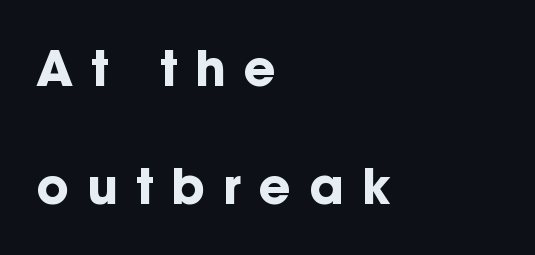
{"serif": "no", "italic": "no", "bold": "yes", "weight": "bold", "width": "normal", "stroke_contrast": "low", "x_height": "medium", "monospaced": "no", "underline": "no", "align": "left", "line_spacing": "loose", "line_spacing_ratio": 2.41, "letter_spacing": "wide", "letter_spacing_em": 0.37, "glyph_px": 49}
